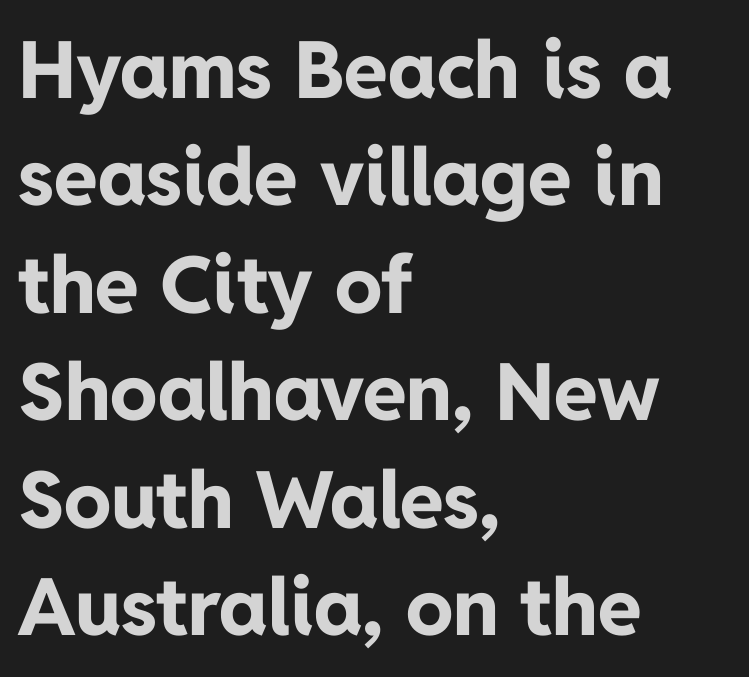
The image shows 79 px bold sans-serif type, upright; set left-aligned, normal line spacing (1.36x), normal letter spacing, not underlined; low stroke contrast and a medium x-height.
